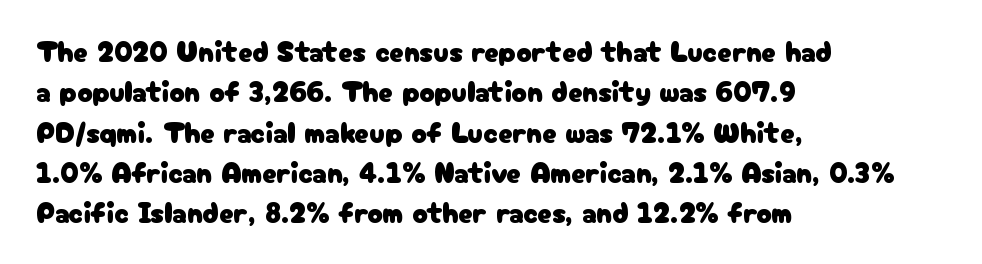
A normal amount of white space separates one row of letters from the next. A typesetter would label this face a sans. The tracking reads as untouched default to a designer's eye. Bare-footed words on every line.
